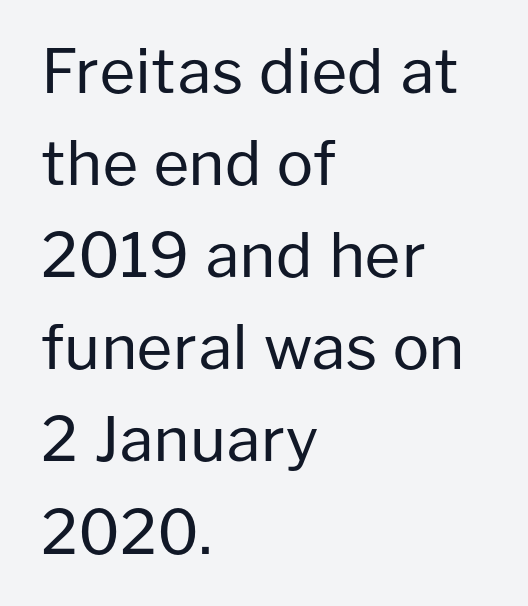
{"serif": "no", "italic": "no", "bold": "no", "weight": "regular", "width": "normal", "stroke_contrast": "low", "x_height": "medium", "monospaced": "no", "underline": "no", "align": "left", "line_spacing": "normal", "line_spacing_ratio": 1.51, "letter_spacing": "normal", "letter_spacing_em": 0.0, "glyph_px": 61}
